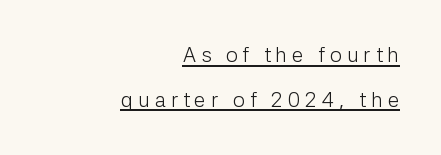
{"italic": "no", "bold": "no", "underline": "yes", "align": "right", "line_spacing": "loose", "line_spacing_ratio": 2.12, "letter_spacing": "wide", "letter_spacing_em": 0.23, "glyph_px": 21}
